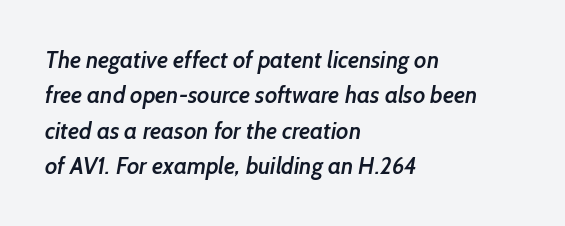
The space directly below the letters is spotless. If you drew a ruler down the left edge, every line would touch it. Evenly set lines give the paragraph a standard silhouette. In terms of weight, the rendering is demibold, just under bold. Caption: standard tracking, unaltered.
